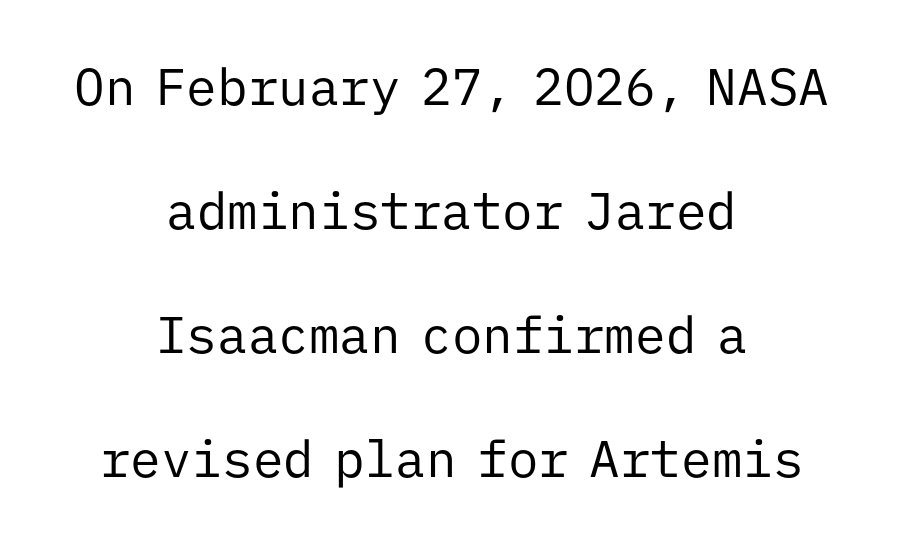
A typesetter would call this monospace, since all characters share one set width. The letterforms sit shoulder to shoulder at normal distance. Are there feet on the stems? There aren't — it's a sans. These glyphs show unthickened strokes, regular width or finer. The leading is generous, giving the passage an open texture.
